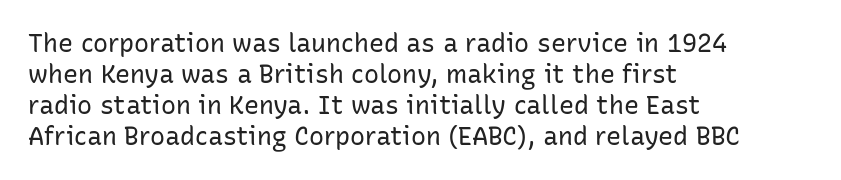
A light-to-regular cut is what we see here. Clear beneath every line of the passage. Vertical strokes here are truly vertical. The passage shown has conventional tracking throughout. Leftover space on each line is placed entirely after the last word.
